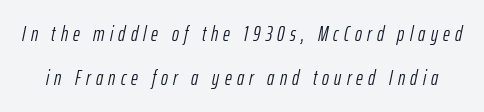
Q: Is the text bold? A: No.
Q: Is the text italic (slanted)? A: Yes, it leans right by about 12 degrees.
Q: Is the text underlined? A: No.
Q: Is the spacing between letters normal or unusually wide? A: Unusually wide.
Q: Is the spacing between lines tight, normal or loose? A: Loose.
